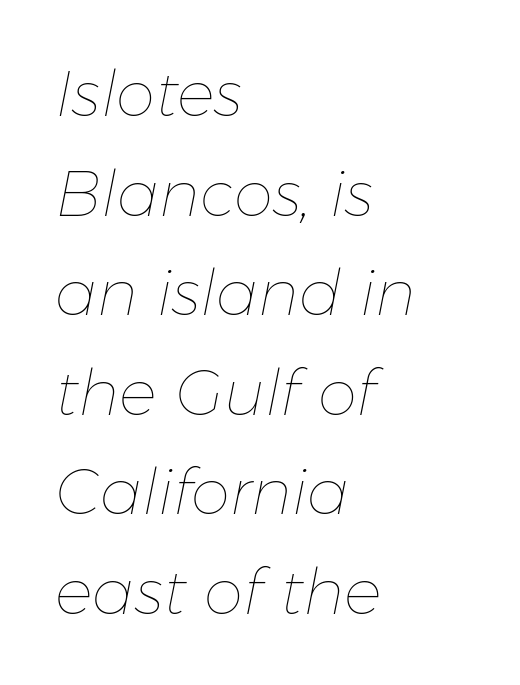
Short note: letters normally spaced. Varying glyph widths throughout — classic text-font behaviour. The compositor pushed each line to the left boundary. No extra ink here — the face is not bold.
